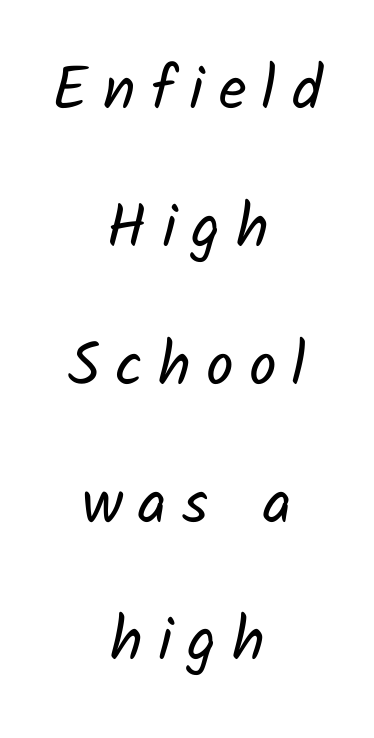
The rendering shows plain stroke endings on the letterforms — a sans-serif design. Successive baselines arrive slowly, with a big drop between each. Letter spacing: wide. Type without underlining. Compared with a typical body face, this is equally light or lighter still.
